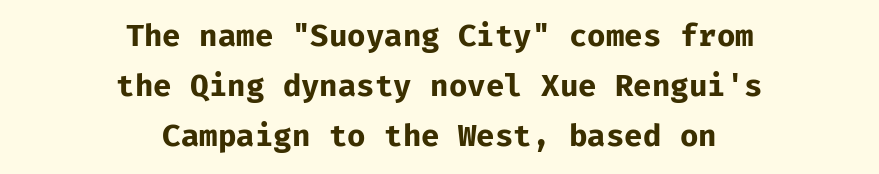
{"serif": "no", "italic": "no", "bold": "yes", "weight": "bold", "width": "normal", "stroke_contrast": "low", "x_height": "medium", "underline": "no", "align": "center", "line_spacing": "normal", "line_spacing_ratio": 1.66, "letter_spacing": "normal", "letter_spacing_em": 0.0, "glyph_px": 30}
